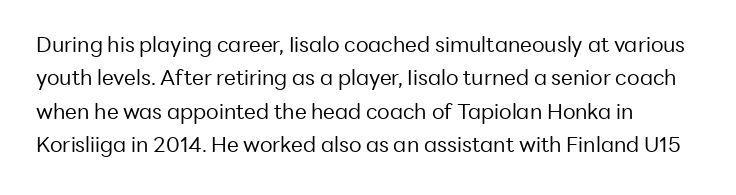
The image shows 21 px text type, upright; set left-aligned, normal line spacing (1.59x), normal letter spacing, not underlined.
